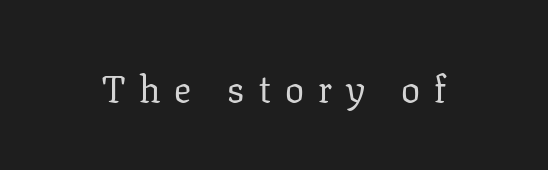
{"serif": "yes", "italic": "no", "bold": "no", "weight": "regular", "width": "normal", "stroke_contrast": "low", "x_height": "medium", "monospaced": "no", "underline": "no", "letter_spacing": "wide", "letter_spacing_em": 0.37, "glyph_px": 38}
